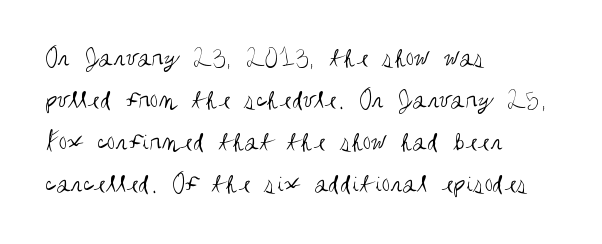
Anything drawn beneath the words? Only blank space. Each word holds together tightly as a unit, with standard inter-letter gaps. Each stroke keeps to a modest, everyday thickness or less. Normally led — the rows are evenly, conventionally spaced. In CSS terms this would be text-align: left.
